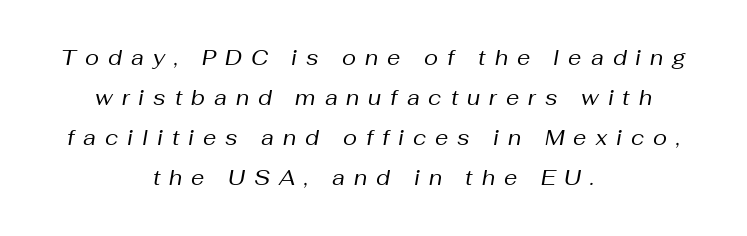
The image shows 21 px text type, italic (leaning right); set centered, loose line spacing (1.91x), unusually wide letter spacing (+0.43 em), not underlined.
